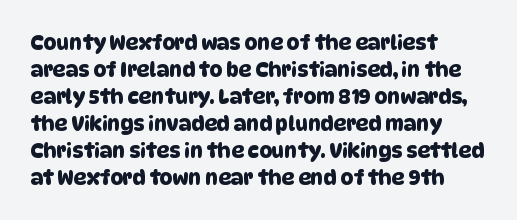
{"underline": "no", "align": "left", "line_spacing": "normal", "line_spacing_ratio": 1.35, "letter_spacing": "normal", "letter_spacing_em": 0.0, "glyph_px": 20}
